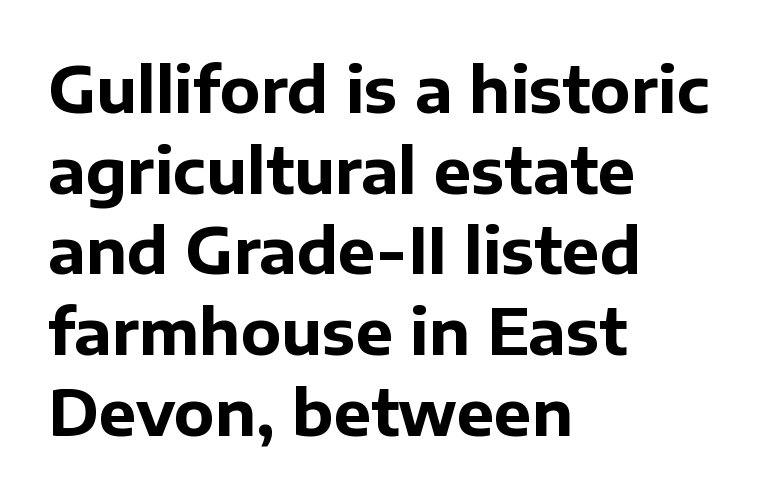
{"serif": "no", "italic": "no", "bold": "yes", "weight": "bold", "width": "normal", "stroke_contrast": "low", "x_height": "medium", "monospaced": "no", "underline": "no", "align": "left", "line_spacing": "normal", "line_spacing_ratio": 1.28, "letter_spacing": "normal", "letter_spacing_em": 0.0, "glyph_px": 63}
